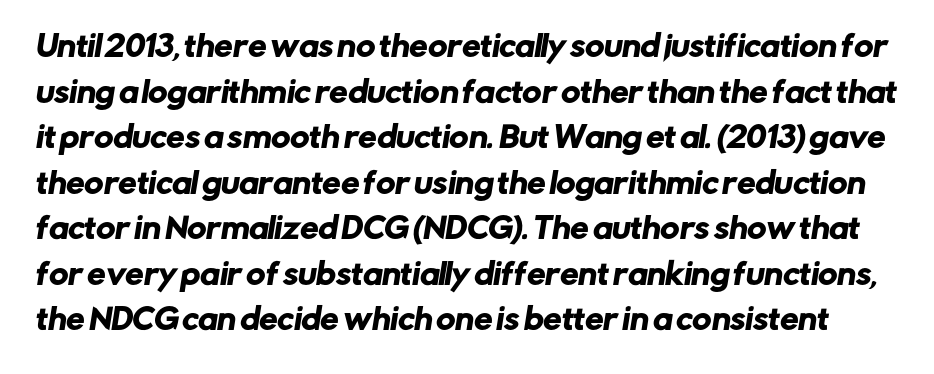
The image shows 29 px sans-serif type; set normal line spacing (1.57x), normal letter spacing, not underlined; low stroke contrast and a medium x-height.
